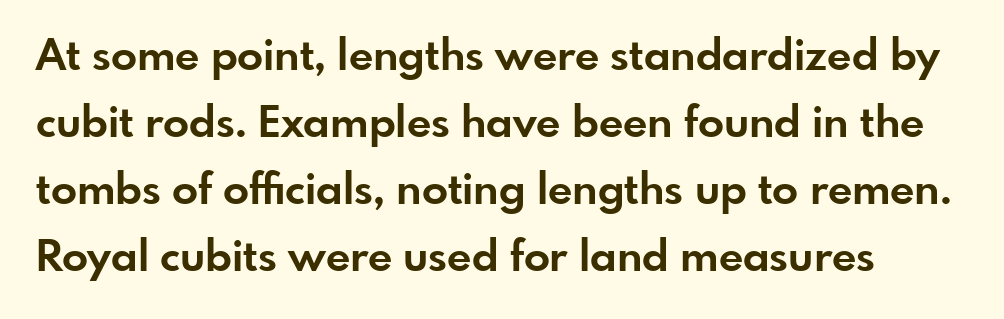
Q: Is the text bold? A: Yes.
Q: Is the text italic (slanted)? A: No, it is upright.
Q: Is the typeface a serif or a sans-serif typeface? A: Sans-serif.
Q: Is the text underlined? A: No.
Q: How is the paragraph aligned? A: Left-aligned.
Q: Is the spacing between letters normal or unusually wide? A: Normal.
Q: Is the spacing between lines tight, normal or loose? A: Normal.
Q: Width (condensed, normal, or wide)? A: Normal.
Q: Stroke contrast? A: Low.
Q: x-height? A: Small.
Q: Monospaced? A: No.
